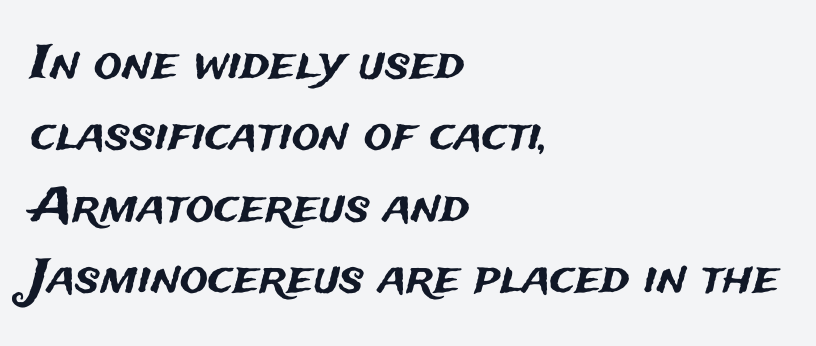
Each letter keeps its own natural width here, so spacing adapts to shape. Examine the stroke ends and you'll find no serifs. The gaps between neighbouring characters are ordinary and unremarkable. One glance says typical: line gaps are just what's usual.
